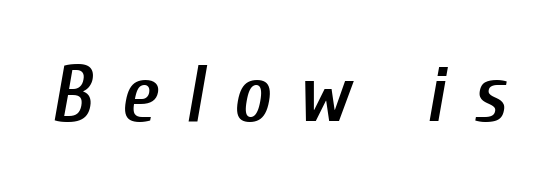
The image shows 80 px semibold, condensed type, italic (leaning right); set unusually wide letter spacing (+0.35 em), not underlined; low stroke contrast and a medium x-height.
